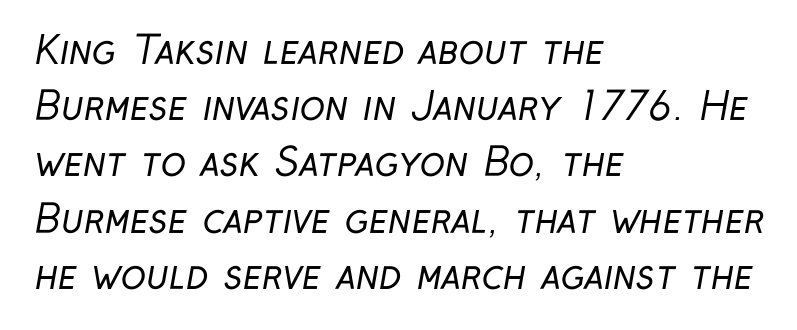
{"serif": "no", "bold": "no", "weight": "regular", "width": "condensed", "stroke_contrast": "low", "x_height": "medium", "monospaced": "no", "underline": "no", "align": "left", "line_spacing": "normal", "line_spacing_ratio": 1.48, "letter_spacing": "normal", "letter_spacing_em": 0.0, "glyph_px": 38}
